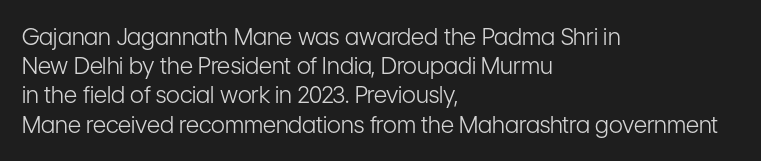
Nothing unusual about the tracking: characters are spaced as the font intends. Caption: multi-line text, flush left, ragged right. How would I describe the line gaps? Plain and ordinary. Unbolded letterforms with no extra heft.
